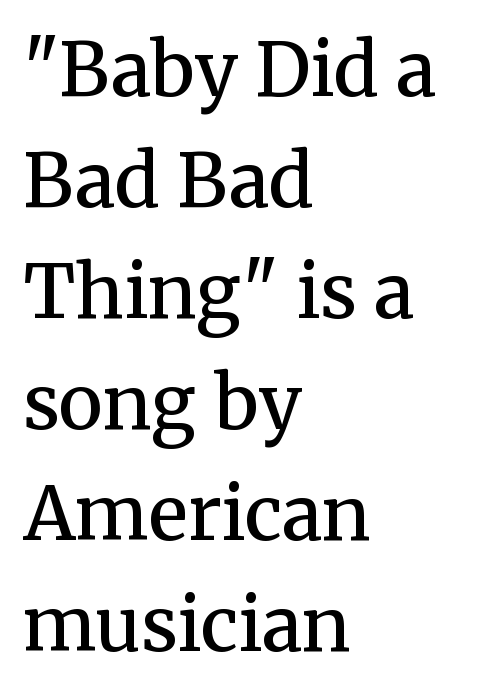
Q: Is the text bold? A: Semi-bold.
Q: Is the text italic (slanted)? A: No, it is upright.
Q: Is the typeface a serif or a sans-serif typeface? A: Serif.
Q: Is the text underlined? A: No.
Q: How is the paragraph aligned? A: Left-aligned.
Q: Is the spacing between letters normal or unusually wide? A: Normal.
Q: Is the spacing between lines tight, normal or loose? A: Normal.
Q: Width (condensed, normal, or wide)? A: Normal.
Q: Stroke contrast? A: Medium.
Q: x-height? A: Medium.
Q: Monospaced? A: No.
